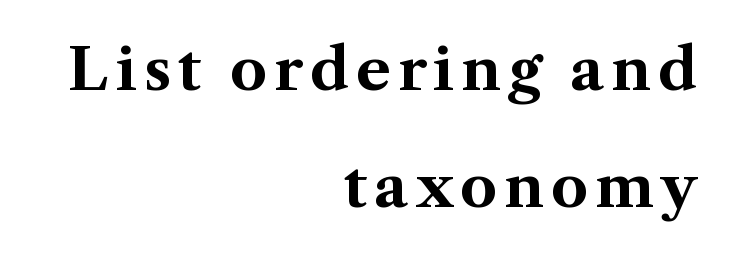
The image shows 58 px bold serif type, upright; set right-aligned, loose line spacing (2.02x), not underlined; medium stroke contrast and a medium x-height.
